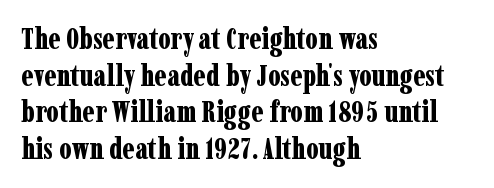
This rendering employs a face with finishing strokes, i.e., a serif. The tracking reads as untouched default to a designer's eye. Every stem runs plumb, perpendicular to the baseline. A typesetter would call this leading conventional body-copy spacing. These lines are rendered in a variable-pitch font. The passage is arranged the way most books set body copy — flush left.
